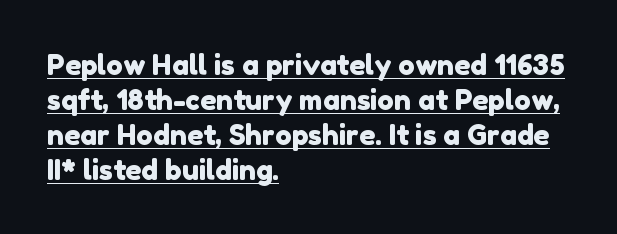
In terms of letterspacing, this is plain default setting. Underlined type. A sans-serif font was chosen for this passage. How would I describe the line gaps? Plain and ordinary. Layout note: lines flush left.
